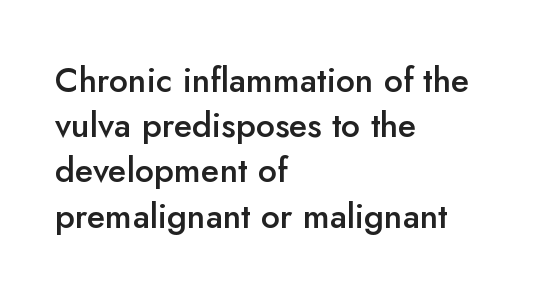
The image shows 34 px semibold sans-serif type, upright; set left-aligned, normal line spacing (1.33x), normal letter spacing, not underlined; low stroke contrast and a small x-height.
